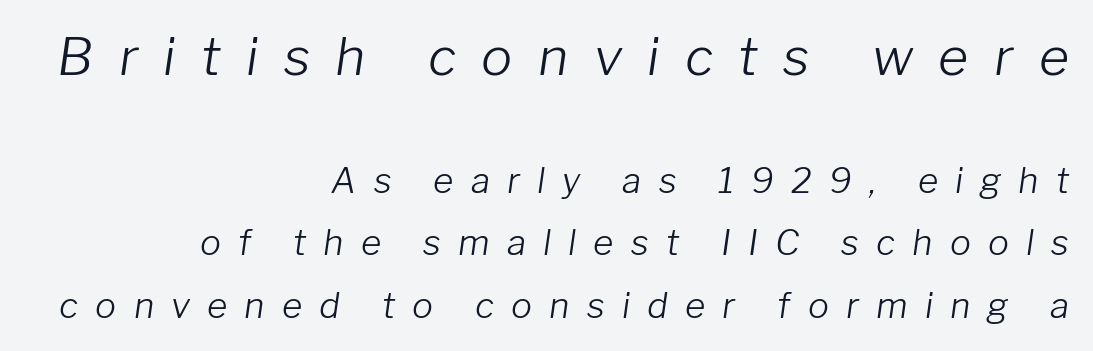
The image shows 52 px light type, italic (leaning right); set right-aligned, line spacing 1.79x, unusually wide letter spacing (+0.49 em), not underlined; the first (top) block is 1.49x larger; low stroke contrast and a medium x-height.
